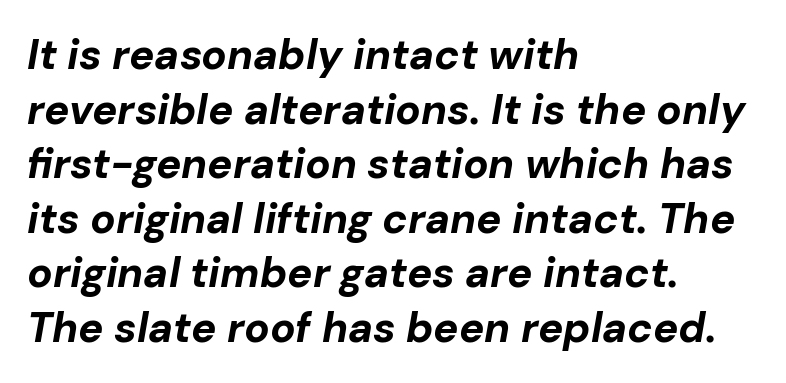
Inter-character spacing is left at the font's built-in metrics. One glance says typical: line gaps are just what's usual. Line starts are locked; line ends wander. The whole block is typeset with a tilt. Bold? Absolutely — the strokes are thick and heavy. Is this a fixed-width face? No — the glyphs have proportional, varying widths.
